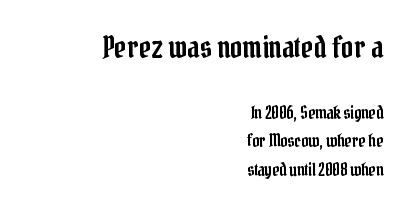
{"serif": "yes", "italic": "no", "width": "condensed", "stroke_contrast": "low", "x_height": "medium", "monospaced": "no", "underline": "no", "align": "right", "line_spacing": "normal", "line_spacing_ratio": 1.67, "letter_spacing": "normal", "letter_spacing_em": 0.0, "larger_block": "first", "size_ratio": 1.76, "glyph_px": 30}
